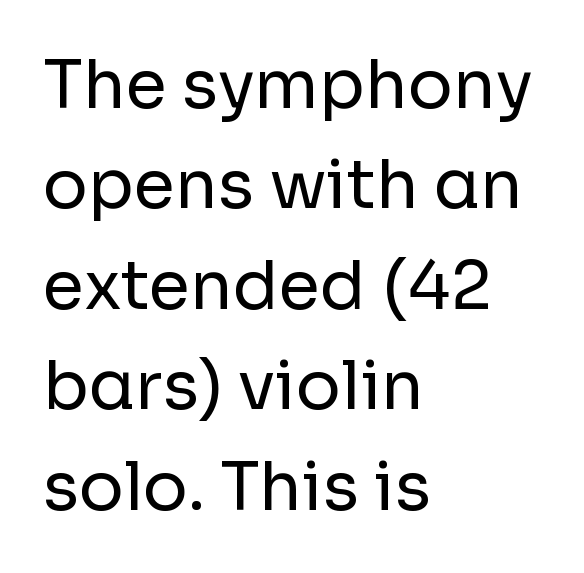
Examine the stroke ends and you'll find no serifs. Compared with a typical body face, this is equally light or lighter still. Is this a fixed-width face? No — the glyphs have proportional, varying widths. The rag falls on the right side of this text block.
